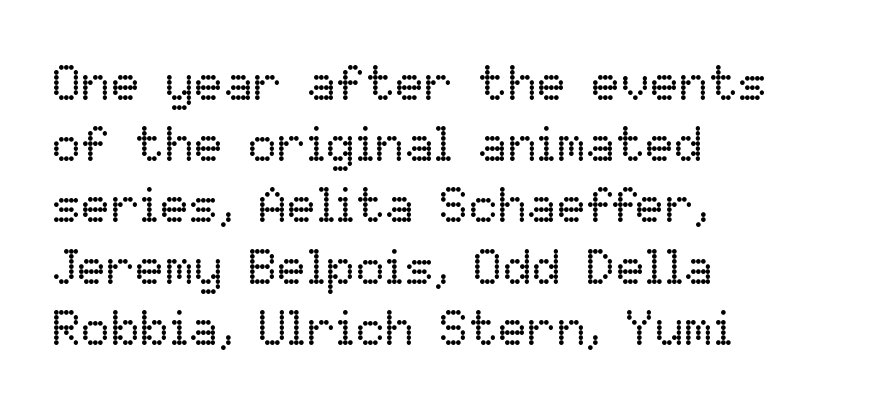
{"italic": "no", "bold": "no", "weight": "regular", "width": "normal", "stroke_contrast": "low", "x_height": "medium", "monospaced": "no", "underline": "no", "align": "left", "line_spacing": "normal", "line_spacing_ratio": 1.25, "letter_spacing": "normal", "letter_spacing_em": 0.0, "glyph_px": 49}
